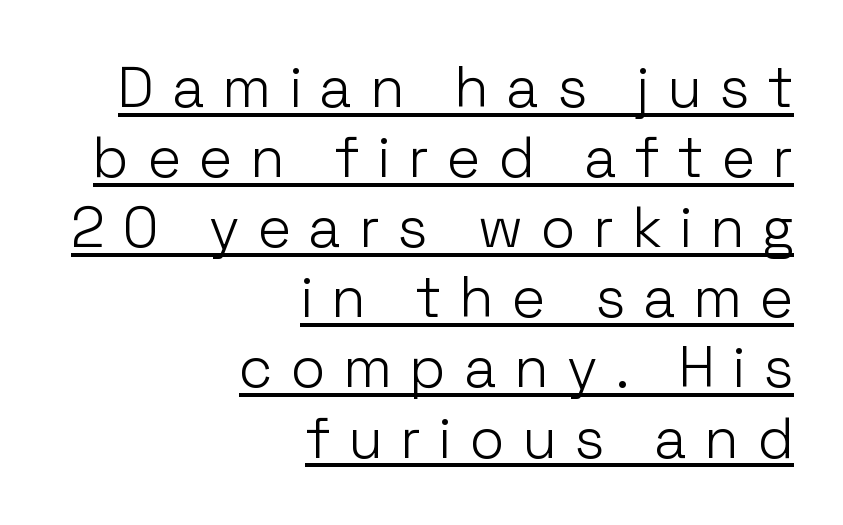
{"serif": "no", "italic": "no", "bold": "no", "weight": "light", "width": "normal", "stroke_contrast": "low", "x_height": "medium", "monospaced": "no", "underline": "yes", "align": "right", "line_spacing_ratio": 1.23, "letter_spacing": "wide", "letter_spacing_em": 0.33, "glyph_px": 57}
